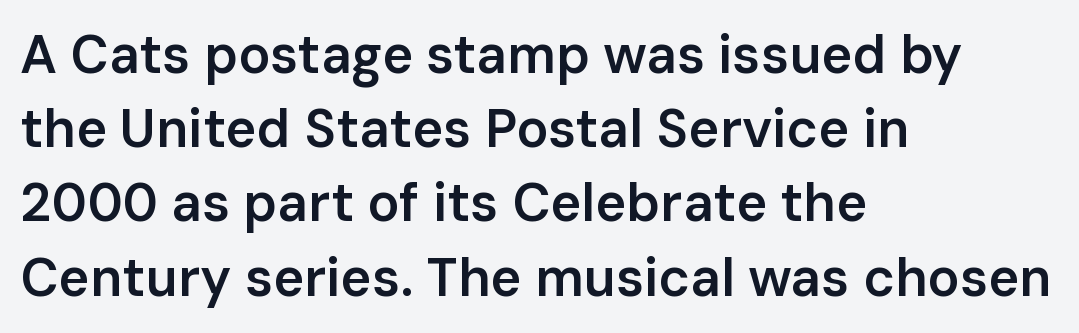
A classic flush-left, rag-right setting is used for this passage. Compared with typical paragraphs, the rows here are spaced about the same. This sample uses plain, unmodified letter spacing. Any mark beneath the type? The region is blank. These lines are rendered in a variable-pitch font. Rendered with straight, roman letterforms.
